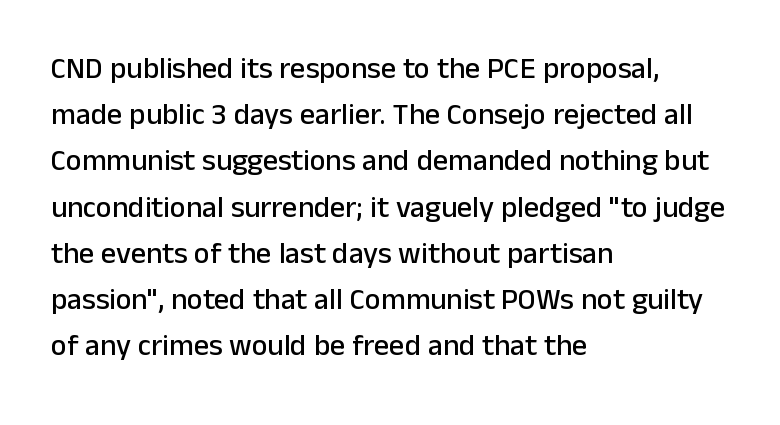
{"serif": "no", "italic": "no", "width": "normal", "stroke_contrast": "low", "x_height": "medium", "monospaced": "no", "underline": "no", "align": "left", "line_spacing": "normal", "line_spacing_ratio": 1.54, "letter_spacing": "normal", "letter_spacing_em": 0.0, "glyph_px": 30}
